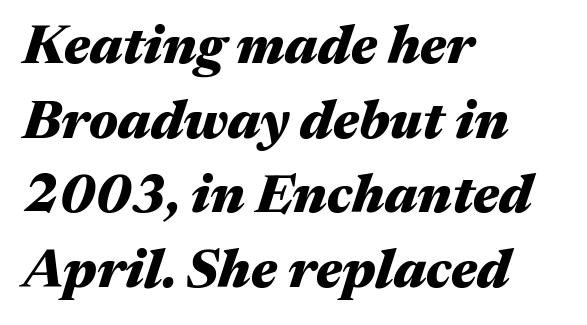
Q: Is the text bold? A: Yes.
Q: Is the text italic (slanted)? A: Yes, it leans right by about 17 degrees.
Q: Is the text underlined? A: No.
Q: How is the paragraph aligned? A: Left-aligned.
Q: Is the spacing between letters normal or unusually wide? A: Normal.
Q: Is the spacing between lines tight, normal or loose? A: Normal.
Q: Width (condensed, normal, or wide)? A: Wide.
Q: Stroke contrast? A: Medium.
Q: x-height? A: Medium.
Q: Monospaced? A: No.
